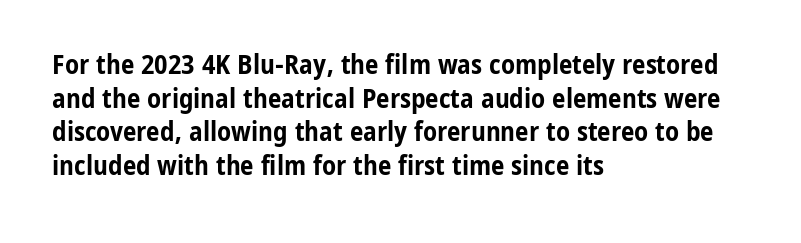
Q: Is the text bold? A: Yes.
Q: Is the text italic (slanted)? A: No, it is upright.
Q: Is the text underlined? A: No.
Q: How is the paragraph aligned? A: Left-aligned.
Q: Is the spacing between letters normal or unusually wide? A: Normal.
Q: Is the spacing between lines tight, normal or loose? A: Normal.
